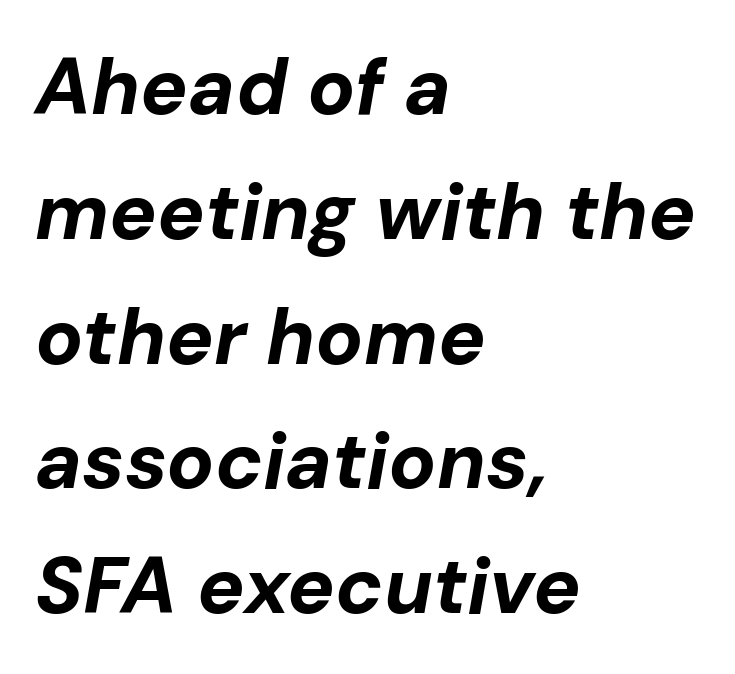
The passage shown is not underscored anywhere. Whoever set this chose a conventional vertical rhythm. Think of a printed novel: that variable character pitch is what you see here. What weight is shown? A full bold with thick strokes. Short and long lines alike share a common starting point at left.
